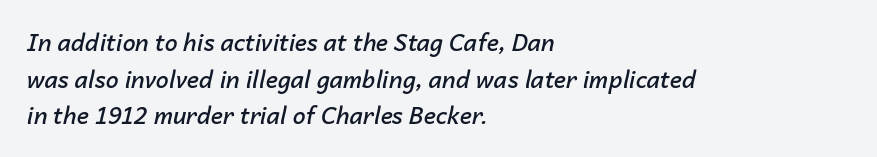
The image shows 23 px text type, italic (leaning right); set left-aligned, normal line spacing (1.59x), normal letter spacing, not underlined.
